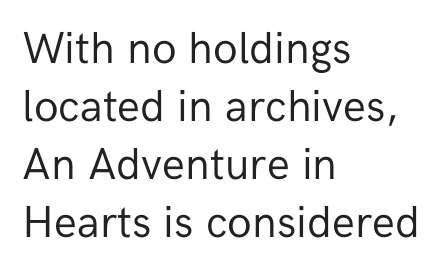
{"serif": "no", "italic": "no", "bold": "no", "weight": "regular", "width": "normal", "stroke_contrast": "low", "x_height": "medium", "monospaced": "no", "underline": "no", "align": "left", "line_spacing": "normal", "line_spacing_ratio": 1.29, "letter_spacing": "normal", "letter_spacing_em": 0.0, "glyph_px": 45}
